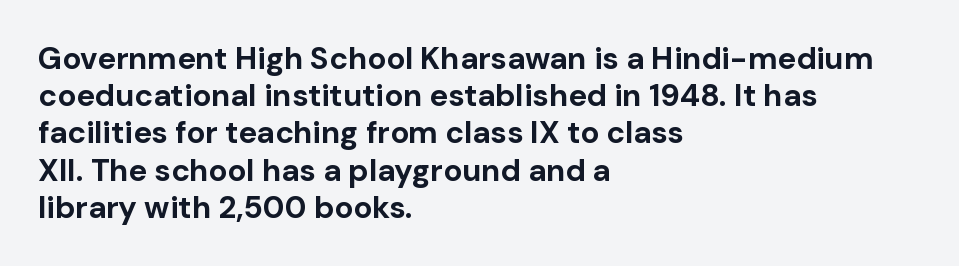
{"serif": "no", "italic": "no", "bold": "yes", "weight": "bold", "width": "normal", "stroke_contrast": "low", "x_height": "medium", "monospaced": "no", "underline": "no", "align": "left", "line_spacing_ratio": 1.2, "letter_spacing": "normal", "letter_spacing_em": 0.0, "glyph_px": 31}
